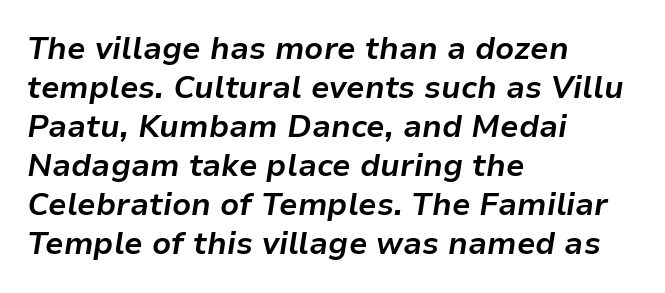
Q: Is the text bold? A: Yes.
Q: Is the text italic (slanted)? A: Yes, it leans right by about 9 degrees.
Q: Is the text underlined? A: No.
Q: How is the paragraph aligned? A: Left-aligned.
Q: Is the spacing between letters normal or unusually wide? A: Normal.
Q: Is the spacing between lines tight, normal or loose? A: Normal.
Q: Width (condensed, normal, or wide)? A: Normal.
Q: Stroke contrast? A: Low.
Q: x-height? A: Medium.
Q: Monospaced? A: No.
